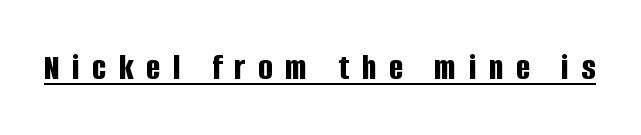
You can see a thin bar hugging the bottom of the glyphs. What stands out about the letter spacing? Its width — letters are far apart. Stroke thickness is high; the sample reads as a true bold. A typesetter would mark this as roman, not italic. The face used here is proportionally spaced, like ordinary book or web type. I'd call this a sans setting — the letters go barefoot.
